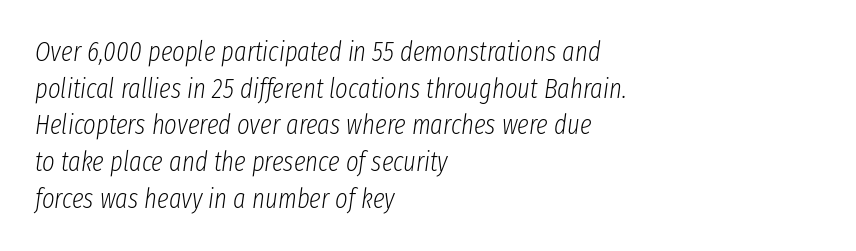
{"italic": "yes", "lean": "right", "slant_degrees": 8, "bold": "no", "underline": "no", "align": "left", "line_spacing": "normal", "line_spacing_ratio": 1.36, "letter_spacing": "normal", "letter_spacing_em": 0.0, "glyph_px": 27}
